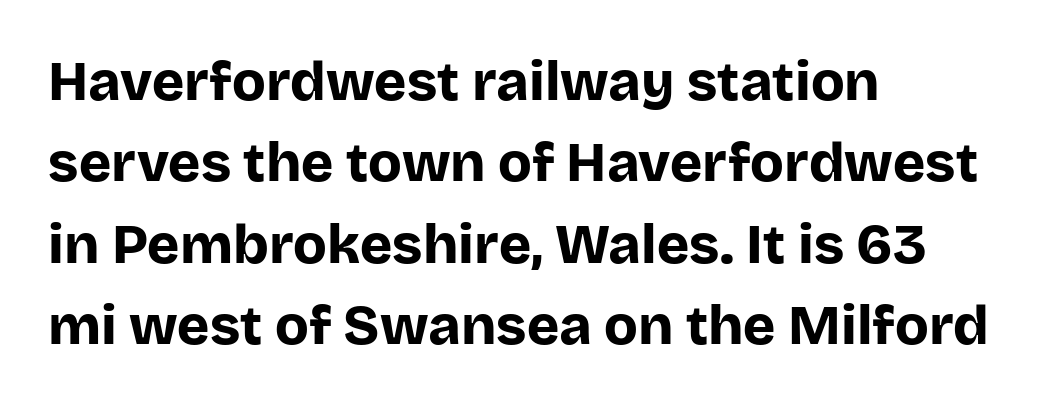
Q: Is the text bold? A: Yes.
Q: Is the text italic (slanted)? A: No, it is upright.
Q: Is the typeface a serif or a sans-serif typeface? A: Sans-serif.
Q: Is the text underlined? A: No.
Q: How is the paragraph aligned? A: Left-aligned.
Q: Is the spacing between letters normal or unusually wide? A: Normal.
Q: Is the spacing between lines tight, normal or loose? A: Normal.
Q: Width (condensed, normal, or wide)? A: Normal.
Q: Stroke contrast? A: Low.
Q: x-height? A: Large.
Q: Monospaced? A: No.
